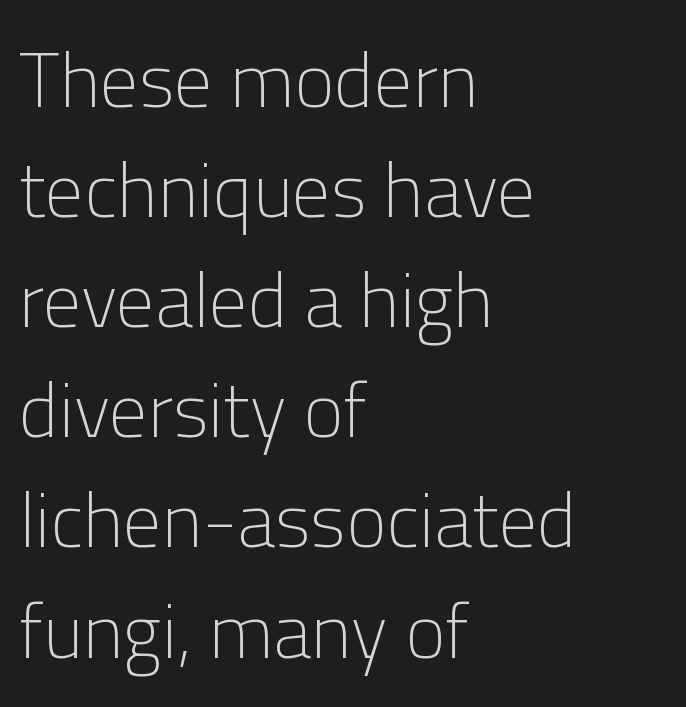
In terms of letterform style, serifs are entirely absent. The leading is moderate, giving the passage an even texture. Is the block centered? No — it sits flush against the left margin. Posture: upright roman. The baseline area is clear.
